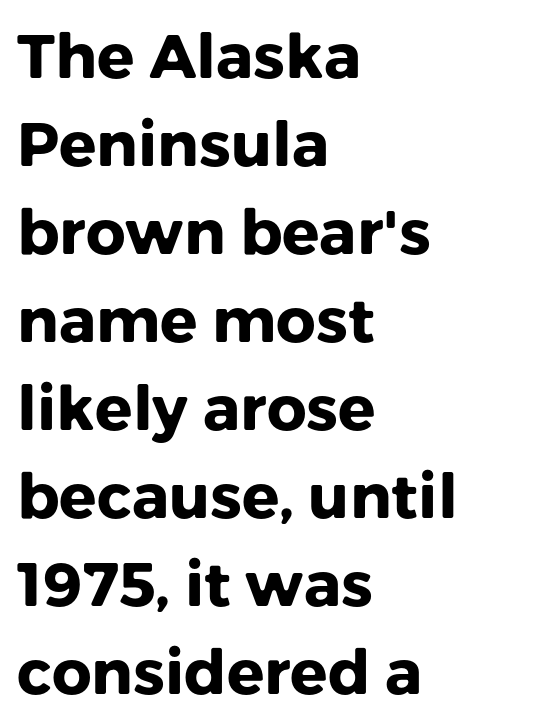
Line starts are locked; line ends wander. You can tell it's not italic because the verticals are truly vertical. Honestly, the letter spacing is just normal — you wouldn't notice it. How would I describe the line gaps? Plain and ordinary.
